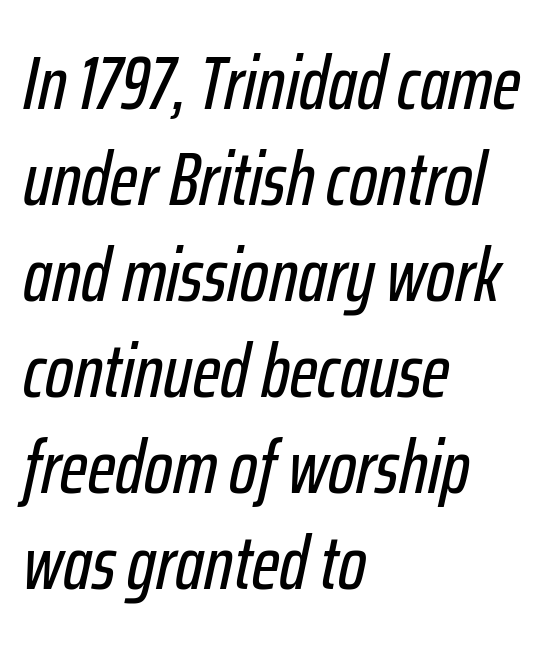
The image shows 75 px condensed type, italic (leaning right); set left-aligned, normal line spacing (1.28x), normal letter spacing, not underlined; low stroke contrast and a medium x-height.
